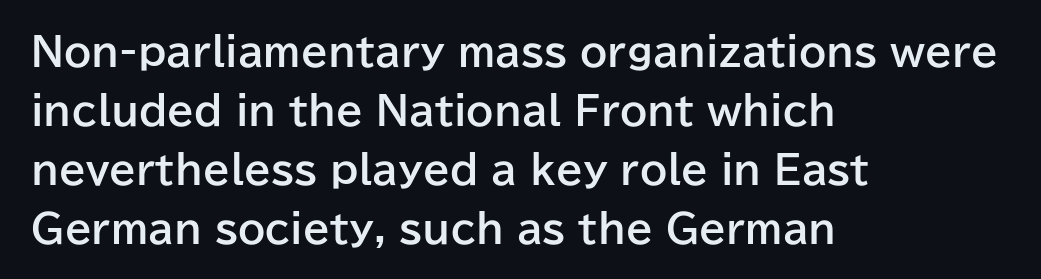
{"serif": "no", "italic": "no", "bold": "yes", "weight": "bold", "width": "normal", "stroke_contrast": "low", "x_height": "medium", "monospaced": "no", "underline": "no", "align": "left", "line_spacing": "normal", "line_spacing_ratio": 1.51, "letter_spacing": "normal", "letter_spacing_em": 0.0, "glyph_px": 39}
